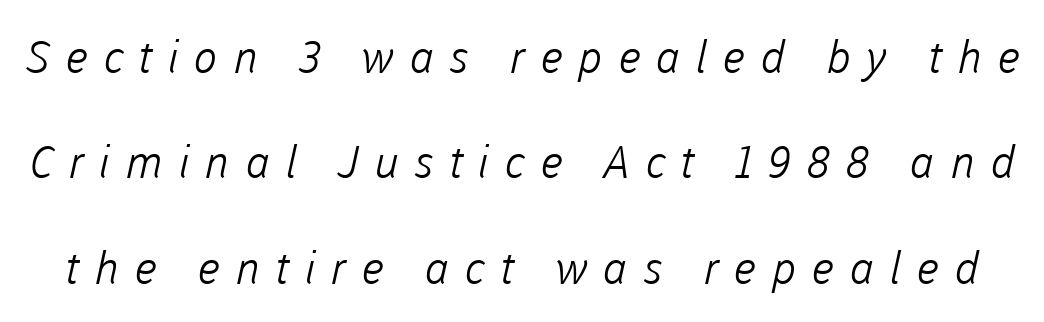
Q: Is the text bold? A: No.
Q: Is the typeface a serif or a sans-serif typeface? A: Sans-serif.
Q: Is the text underlined? A: No.
Q: Is the spacing between letters normal or unusually wide? A: Unusually wide.
Q: Is the spacing between lines tight, normal or loose? A: Loose.
Q: Width (condensed, normal, or wide)? A: Normal.
Q: Stroke contrast? A: Low.
Q: x-height? A: Medium.
Q: Monospaced? A: No.
